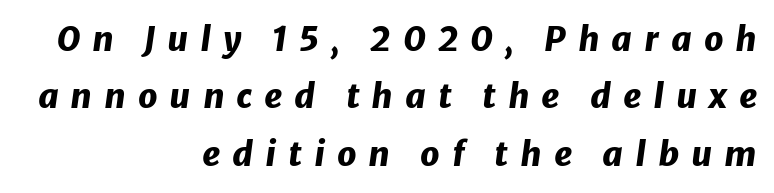
The type is letterspaced generously, with wide tracking. The string is rendered with underlining switched off. The passage shown is typed in a proportional face where columns would drift. Strong, thick strokes mark this as bold type.
